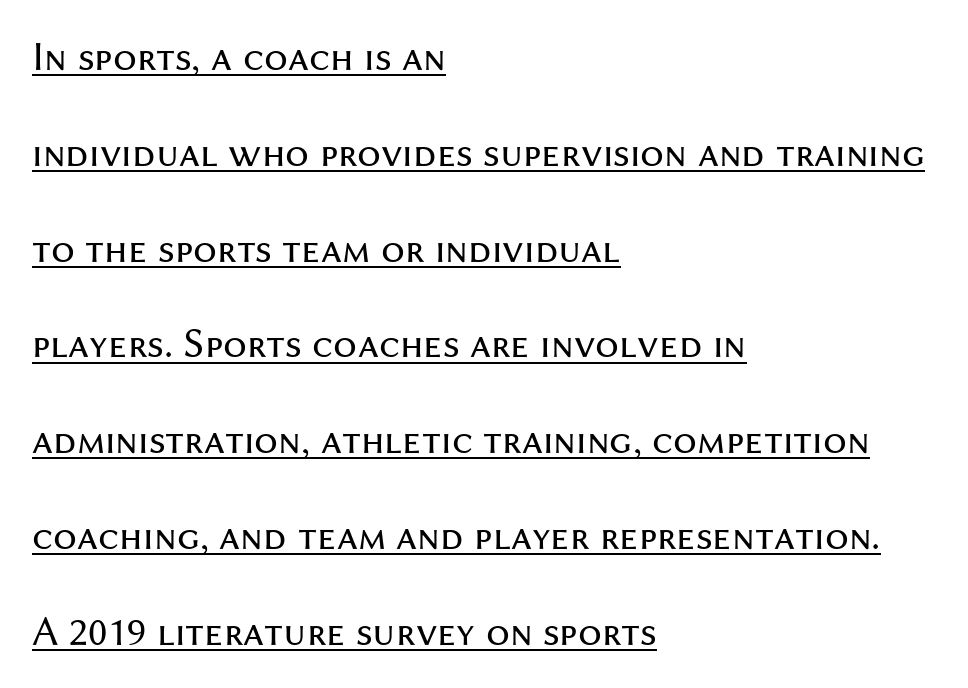
{"serif": "no", "italic": "no", "bold": "no", "weight": "regular", "width": "normal", "stroke_contrast": "medium", "x_height": "medium", "monospaced": "no", "underline": "yes", "align": "left", "line_spacing": "loose", "line_spacing_ratio": 2.28, "letter_spacing": "normal", "letter_spacing_em": 0.0, "glyph_px": 42}
